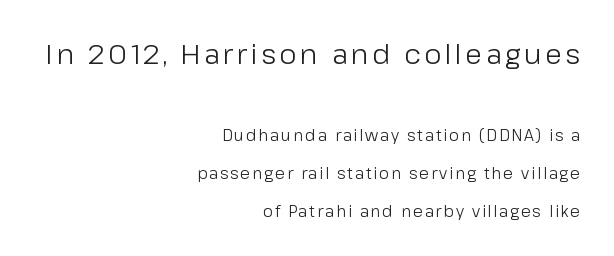
Q: Is the text bold? A: No.
Q: Is the text italic (slanted)? A: No, it is upright.
Q: Is the typeface a serif or a sans-serif typeface? A: Sans-serif.
Q: Is the text underlined? A: No.
Q: How is the paragraph aligned? A: Right-aligned.
Q: Is the spacing between lines tight, normal or loose? A: Loose.
Q: Which block of text is set in a larger size, the first (top) or the second (bottom)? A: The first (top) one.
Q: Width (condensed, normal, or wide)? A: Normal.
Q: Stroke contrast? A: Low.
Q: x-height? A: Medium.
Q: Monospaced? A: No.
